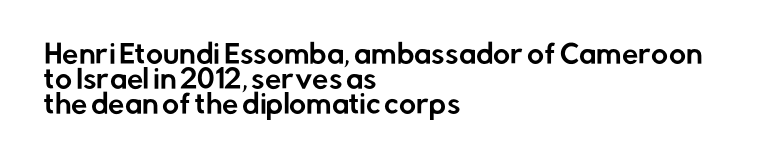
Q: Is the text italic (slanted)? A: No, it is upright.
Q: Is the text underlined? A: No.
Q: How is the paragraph aligned? A: Left-aligned.
Q: Is the spacing between letters normal or unusually wide? A: Normal.
Q: Is the spacing between lines tight, normal or loose? A: Tight.
